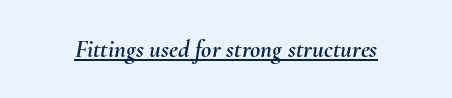
Q: Is the text italic (slanted)? A: Yes, it leans right by about 10 degrees.
Q: Is the text underlined? A: Yes.
Q: Is the spacing between letters normal or unusually wide? A: Normal.
